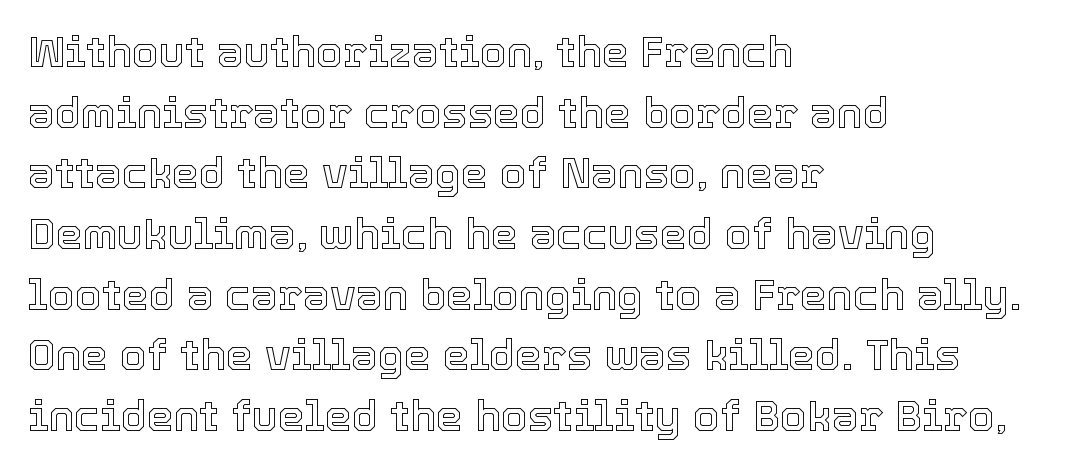
{"italic": "no", "width": "normal", "x_height": "medium", "monospaced": "no", "underline": "no", "align": "left", "line_spacing": "normal", "line_spacing_ratio": 1.41, "letter_spacing": "normal", "letter_spacing_em": 0.0, "glyph_px": 43}
